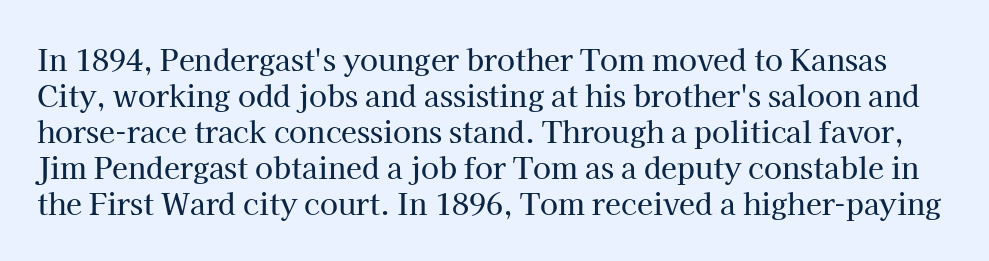
Here the designer chose a conventional face with non-uniform glyph widths. Honestly, there is no underline to notice here at all. Designer's note — italics off, roman on. Note: serifs present on the glyphs. Compared with typical body copy, the letter spacing here is the same.
